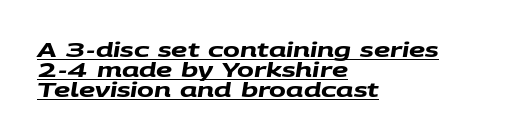
Q: Is the text bold? A: Yes.
Q: Is the text underlined? A: Yes.
Q: How is the paragraph aligned? A: Left-aligned.
Q: Is the spacing between letters normal or unusually wide? A: Normal.
Q: Is the spacing between lines tight, normal or loose? A: Tight.
